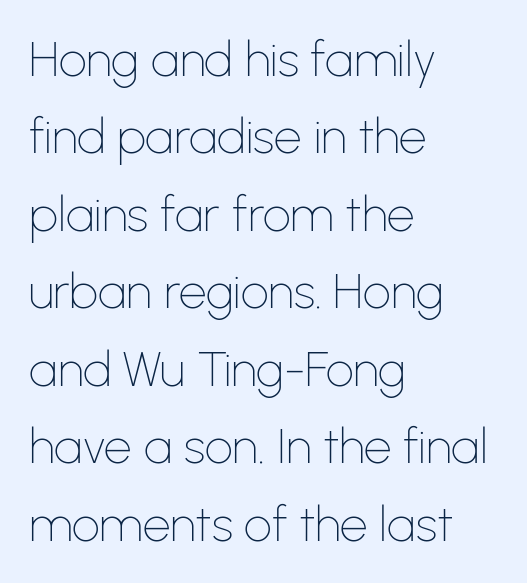
{"serif": "no", "italic": "no", "bold": "no", "weight": "thin", "width": "normal", "stroke_contrast": "low", "x_height": "medium", "monospaced": "no", "underline": "no", "align": "left", "line_spacing": "normal", "line_spacing_ratio": 1.58, "letter_spacing": "normal", "letter_spacing_em": 0.0, "glyph_px": 49}
